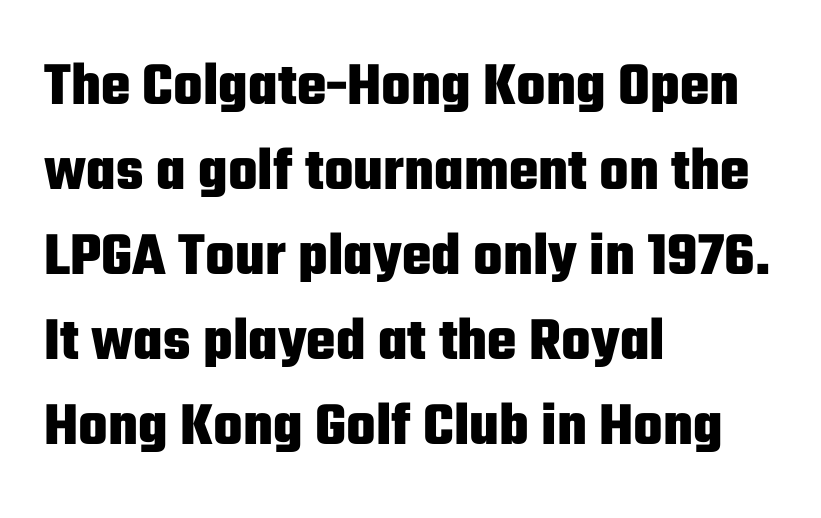
Q: Is the text bold? A: Yes.
Q: Is the text italic (slanted)? A: No, it is upright.
Q: Is the typeface a serif or a sans-serif typeface? A: Sans-serif.
Q: Is the text underlined? A: No.
Q: How is the paragraph aligned? A: Left-aligned.
Q: Is the spacing between letters normal or unusually wide? A: Normal.
Q: Is the spacing between lines tight, normal or loose? A: Normal.
Q: Width (condensed, normal, or wide)? A: Condensed.
Q: Stroke contrast? A: Low.
Q: x-height? A: Medium.
Q: Monospaced? A: No.
